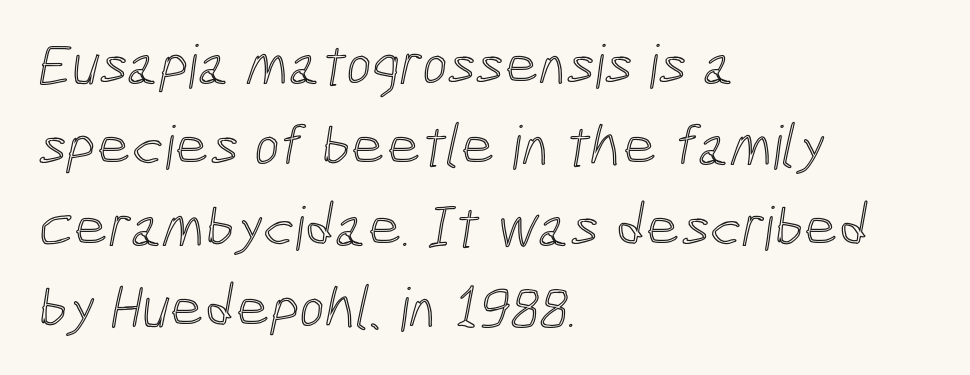
Q: Is the text underlined? A: No.
Q: How is the paragraph aligned? A: Left-aligned.
Q: Is the spacing between letters normal or unusually wide? A: Normal.
Q: Is the spacing between lines tight, normal or loose? A: Normal.
Q: Width (condensed, normal, or wide)? A: Condensed.
Q: x-height? A: Medium.
Q: Monospaced? A: No.
